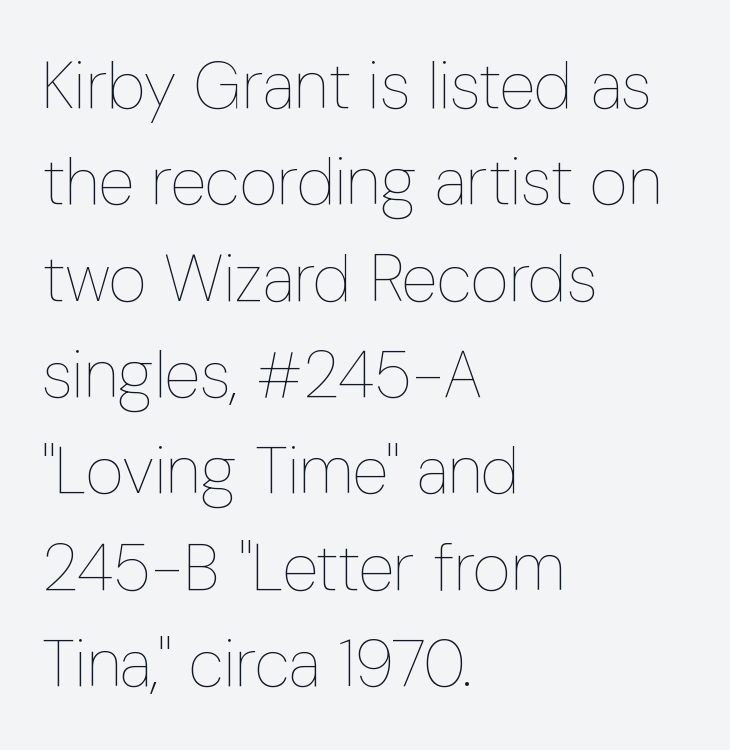
Proportional: the letters do not fall into vertical columns. Typeset ragged right — the left edge is the straight one. The strip under each line holds only bare page. Tracking value appears to be zero — textbook default spacing.
